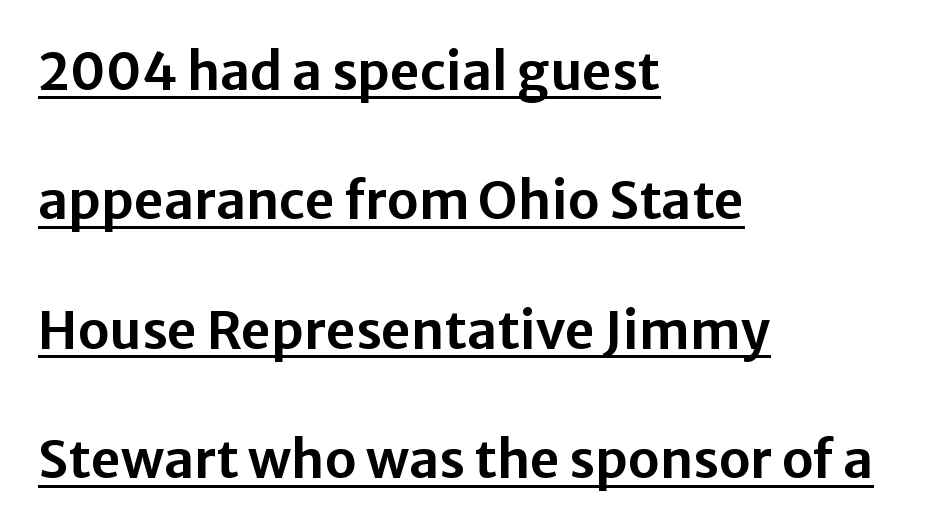
The image shows 52 px sans-serif type, upright; set left-aligned, loose line spacing (2.49x), normal letter spacing, underlined; low stroke contrast and a medium x-height.
